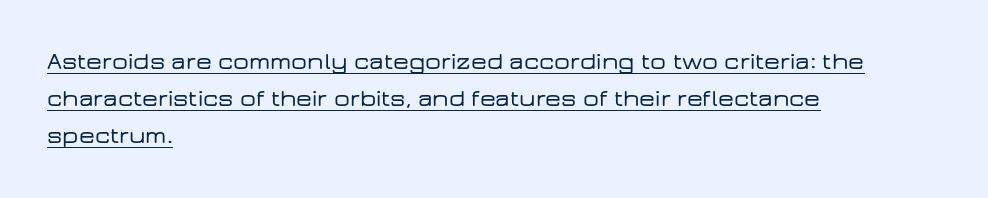
Q: Is the text italic (slanted)? A: No, it is upright.
Q: Is the text underlined? A: Yes.
Q: How is the paragraph aligned? A: Left-aligned.
Q: Is the spacing between letters normal or unusually wide? A: Normal.
Q: Is the spacing between lines tight, normal or loose? A: Normal.
